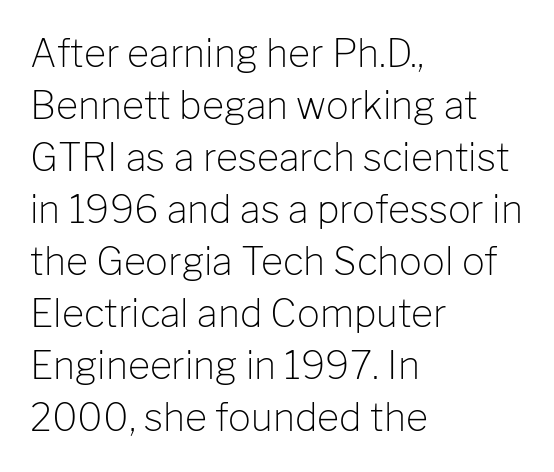
The image shows 38 px light sans-serif type, upright; set left-aligned, normal line spacing (1.37x), normal letter spacing, not underlined; low stroke contrast and a medium x-height.
